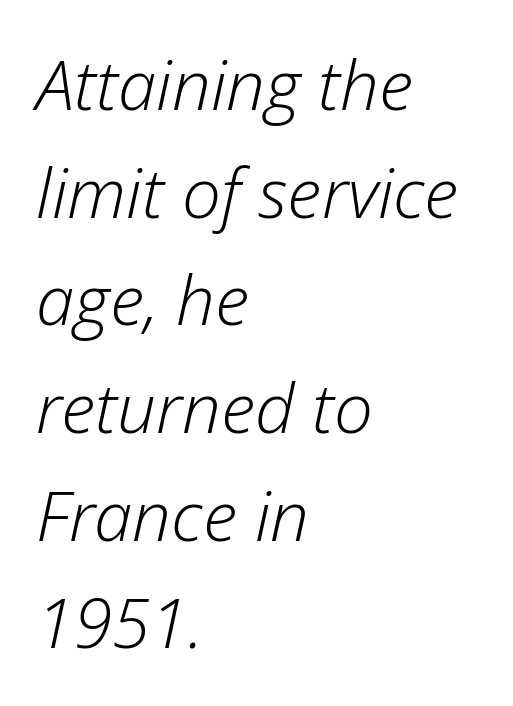
{"italic": "yes", "lean": "right", "slant_degrees": 12, "bold": "no", "weight": "light", "width": "normal", "stroke_contrast": "low", "x_height": "medium", "monospaced": "no", "underline": "no", "align": "left", "line_spacing": "normal", "line_spacing_ratio": 1.56, "letter_spacing": "normal", "letter_spacing_em": 0.0, "glyph_px": 69}
